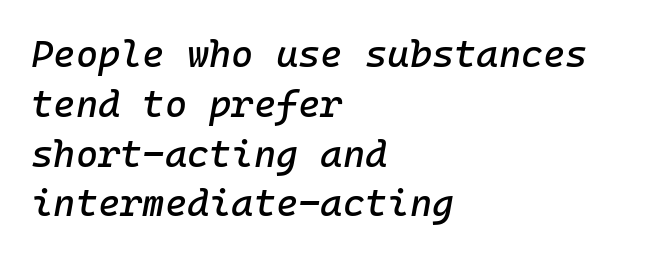
The image shows 38 px text type, italic (leaning right); set left-aligned, normal line spacing (1.31x), normal letter spacing, not underlined; low stroke contrast and a medium x-height.
